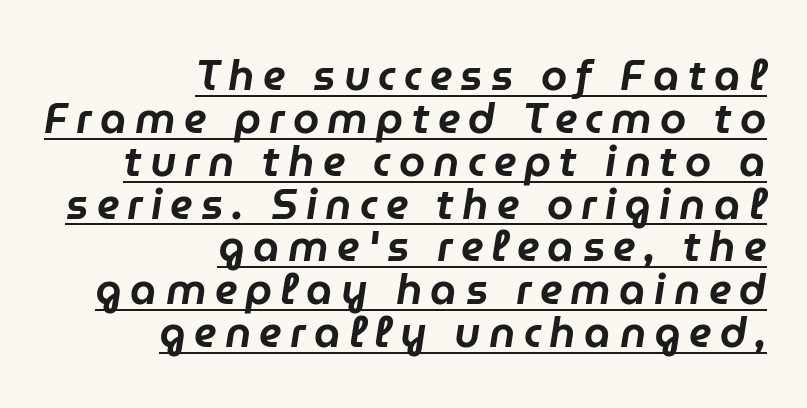
Q: Is the text italic (slanted)? A: Yes, it leans right by about 9 degrees.
Q: Is the text underlined? A: Yes.
Q: How is the paragraph aligned? A: Right-aligned.
Q: Is the spacing between letters normal or unusually wide? A: Unusually wide.
Q: Is the spacing between lines tight, normal or loose? A: Tight.
Q: Width (condensed, normal, or wide)? A: Normal.
Q: Stroke contrast? A: Low.
Q: x-height? A: Medium.
Q: Monospaced? A: No.
